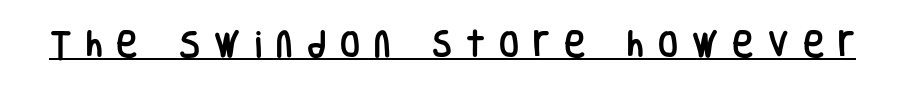
Underlining? Definitely there. The horizontal fit of the characters is loose and conspicuously gappy. Are there feet on the stems? There aren't — it's a sans. The rendering uses natural spacing where letterforms have individual widths. You can tell it's not italic because the verticals are truly vertical.
